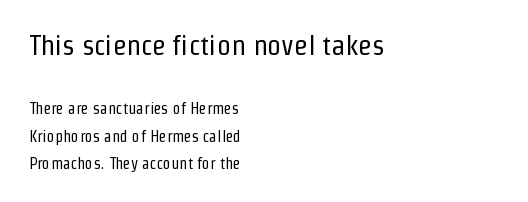
Q: Is the text bold? A: No.
Q: Is the text italic (slanted)? A: No, it is upright.
Q: Is the typeface a serif or a sans-serif typeface? A: Sans-serif.
Q: Is the text underlined? A: No.
Q: How is the paragraph aligned? A: Left-aligned.
Q: Is the spacing between letters normal or unusually wide? A: Normal.
Q: Which block of text is set in a larger size, the first (top) or the second (bottom)? A: The first (top) one.
Q: Width (condensed, normal, or wide)? A: Condensed.
Q: Stroke contrast? A: Low.
Q: x-height? A: Medium.
Q: Monospaced? A: No.
